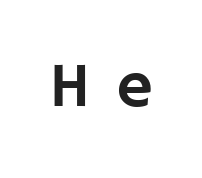
Vertical strokes here are truly vertical. The text was rendered using a sans face with plain stroke endings. Just letters on the line, the space beneath them empty. Is this a fixed-width face? No — the glyphs have proportional, varying widths. Honestly, the letter spacing is so wide it's the main thing you notice.
